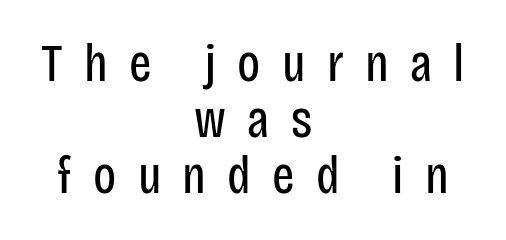
The image shows 53 px regular-weight, condensed sans-serif type, upright; set centered, tight line spacing (1.06x), unusually wide letter spacing (+0.4 em), not underlined; low stroke contrast and a large x-height.
